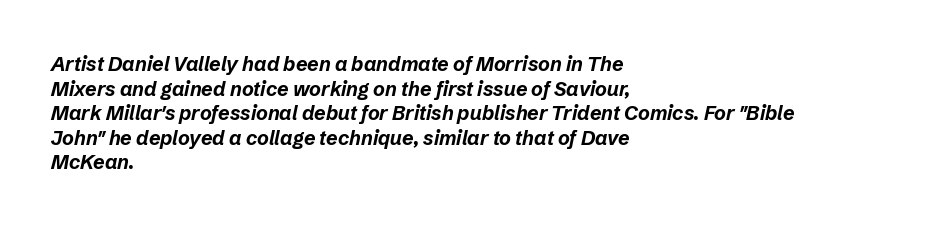
In terms of weight, the rendering is a true, heavy bold. Short and long lines alike share a common starting point at left. There's an unmistakable incline to the writing here. You could call the tracking neutral — neither tight nor loose. The baseline area is clear.
